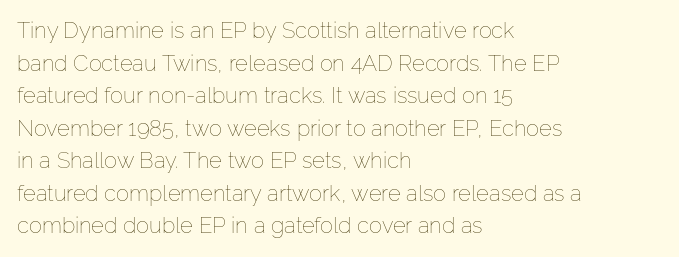
The image shows 22 px text type, upright; set left-aligned, normal line spacing (1.48x), normal letter spacing, not underlined.
